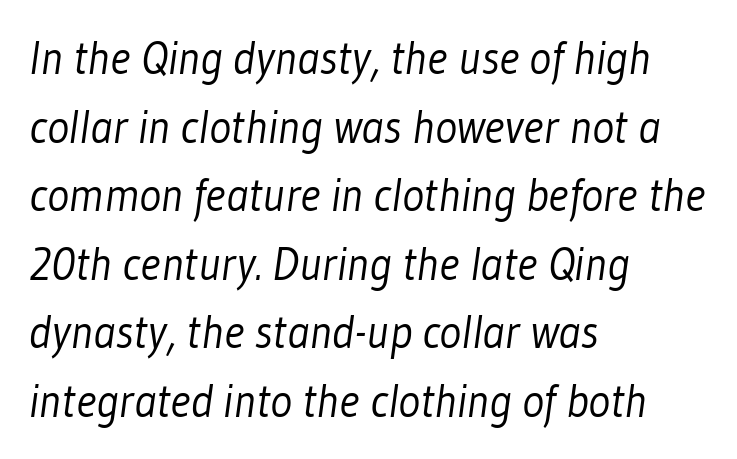
The image shows 46 px light, condensed sans-serif type; set left-aligned, normal line spacing (1.49x), normal letter spacing, not underlined; low stroke contrast and a medium x-height.
